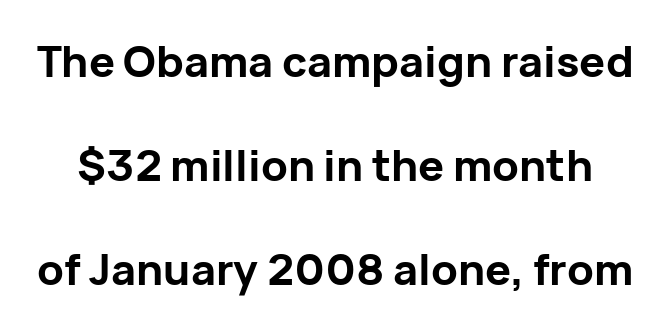
In terms of posture, this sample is upright. These lines are rendered in a variable-pitch font. Descenders hang freely into open space. What stands out about the letter spacing? Nothing — it is the standard amount. Reading down the column, the eye jumps a long way to each next line. Stroke terminals: plain, sans-serif.
